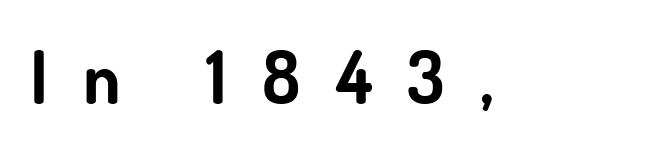
Q: Is the text bold? A: Yes.
Q: Is the text italic (slanted)? A: No, it is upright.
Q: Is the typeface a serif or a sans-serif typeface? A: Sans-serif.
Q: Is the text underlined? A: No.
Q: Is the spacing between letters normal or unusually wide? A: Unusually wide.
Q: Width (condensed, normal, or wide)? A: Normal.
Q: Stroke contrast? A: Low.
Q: x-height? A: Small.
Q: Monospaced? A: No.
